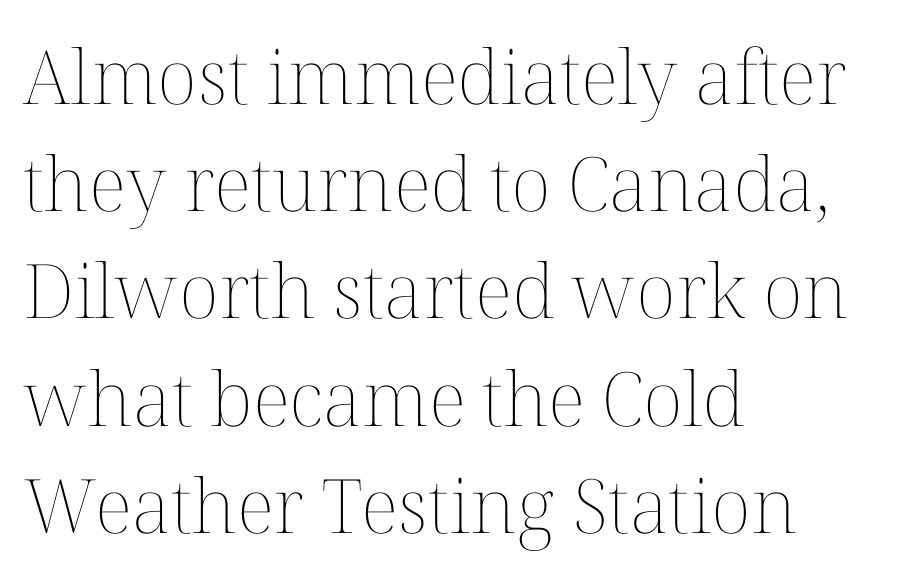
The typography opts for an upright posture over an oblique one. Does the copy run flush right? No — it runs flush left. Does extra space separate the letters? No, they use regular spacing. The typeface has the unassuming heft of standard copy or less. The passage shown is not underscored anywhere. Note the varied advance widths — an 'i' is clearly narrower than an 'm'.
